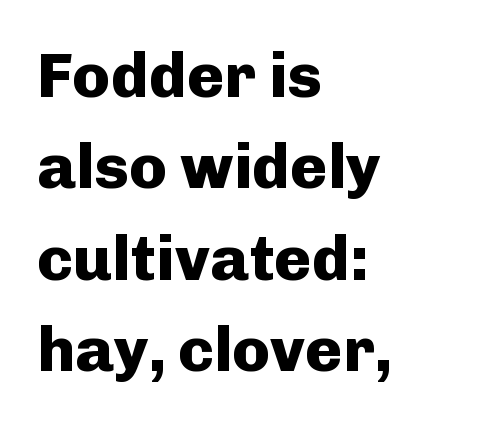
Type style note: lacks serifs. Letters rest on an invisible, unmarked baseline. Regarding leading, the lines here are spaced in the standard way. The passage shown is typed in a proportional face where columns would drift.
